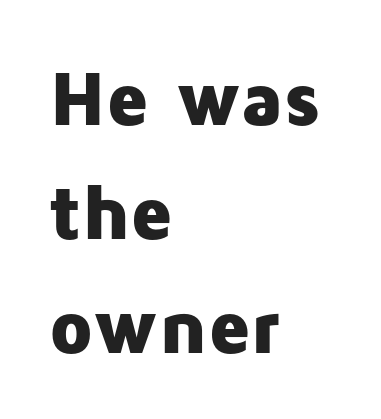
{"serif": "no", "italic": "no", "bold": "yes", "weight": "heavy", "width": "normal", "stroke_contrast": "low", "x_height": "medium", "monospaced": "no", "underline": "no", "align": "left", "line_spacing": "normal", "line_spacing_ratio": 1.46, "letter_spacing": "normal", "letter_spacing_em": 0.0, "glyph_px": 78}
